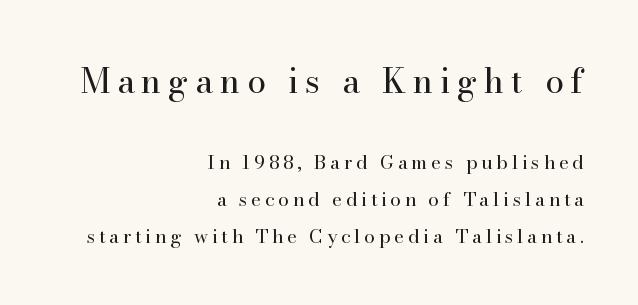
The image shows 34 px regular-weight serif type, upright; set right-aligned, loose line spacing (1.94x), unusually wide letter spacing (+0.2 em), not underlined; the first (top) block is 1.79x larger; high stroke contrast and a small x-height.
